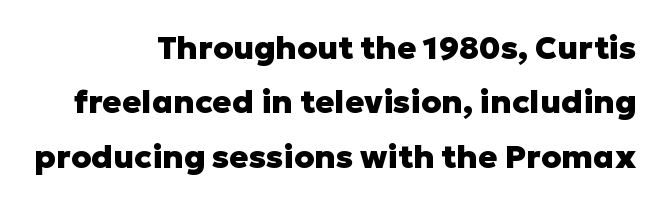
Q: Is the text bold? A: Yes.
Q: Is the text italic (slanted)? A: No, it is upright.
Q: Is the typeface a serif or a sans-serif typeface? A: Sans-serif.
Q: Is the text underlined? A: No.
Q: How is the paragraph aligned? A: Right-aligned.
Q: Is the spacing between letters normal or unusually wide? A: Normal.
Q: Is the spacing between lines tight, normal or loose? A: Normal.
Q: Width (condensed, normal, or wide)? A: Normal.
Q: Stroke contrast? A: Low.
Q: x-height? A: Medium.
Q: Monospaced? A: No.
